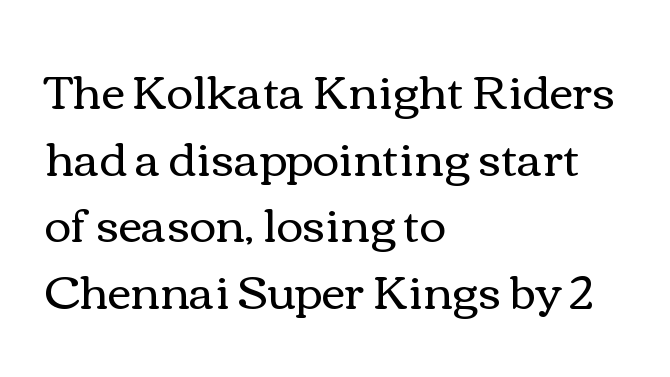
Q: Is the text bold? A: No.
Q: Is the text italic (slanted)? A: No, it is upright.
Q: Is the text underlined? A: No.
Q: How is the paragraph aligned? A: Left-aligned.
Q: Is the spacing between letters normal or unusually wide? A: Normal.
Q: Is the spacing between lines tight, normal or loose? A: Normal.
Q: Width (condensed, normal, or wide)? A: Wide.
Q: Stroke contrast? A: Medium.
Q: x-height? A: Medium.
Q: Monospaced? A: No.
